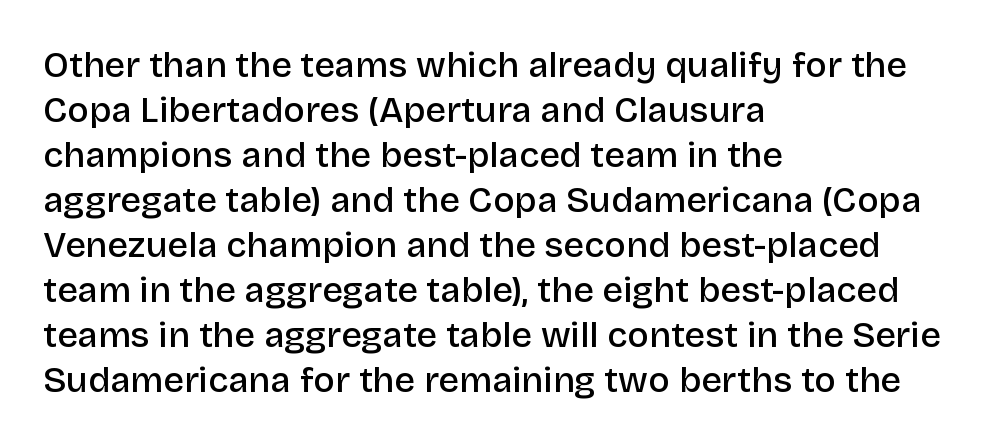
{"serif": "no", "italic": "no", "bold": "semi", "weight": "semibold", "width": "normal", "stroke_contrast": "low", "x_height": "large", "monospaced": "no", "underline": "no", "align": "left", "line_spacing": "normal", "line_spacing_ratio": 1.25, "letter_spacing": "normal", "letter_spacing_em": 0.0, "glyph_px": 36}
